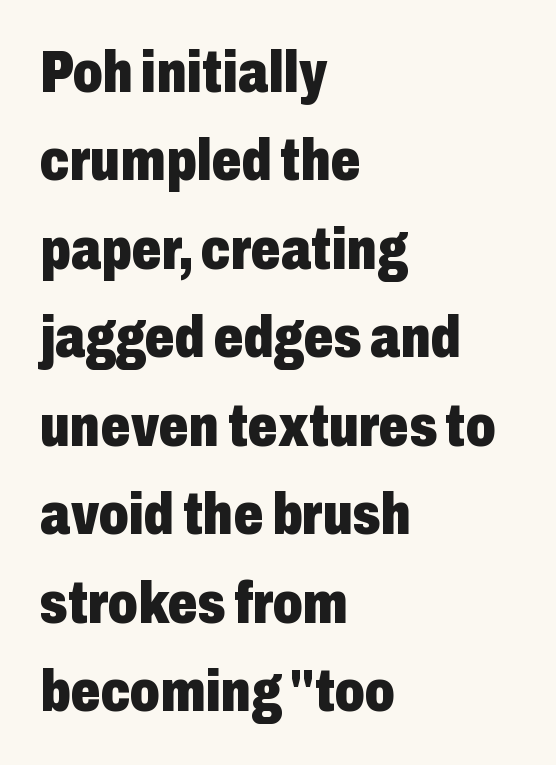
The zone under the glyphs is completely vacant. A dark, heavy texture on the line: the type is bold. A typesetter would call this proportional, since set widths differ per character. Unlike italic type, these characters show no tilt at all. Line spacing here is normal.
